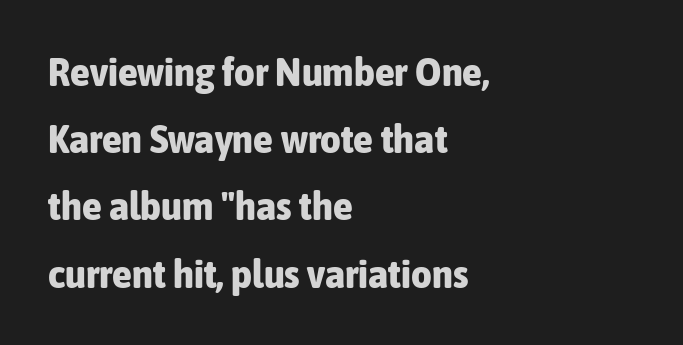
The glyphs are unaccompanied by any horizontal stroke below them. The typeface chosen for these lines omits serifs. You could not count columns in this text — the font is proportionally spaced. Line starts are locked; line ends wander. Inter-character spacing is left at the font's built-in metrics.
